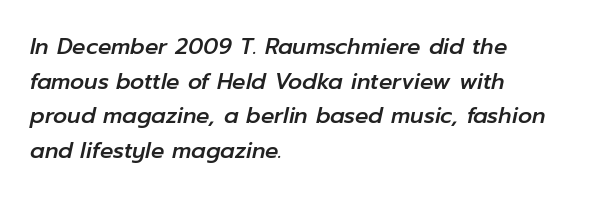
The image shows 22 px text type, italic (leaning right); set left-aligned, normal line spacing (1.57x), normal letter spacing, not underlined.
